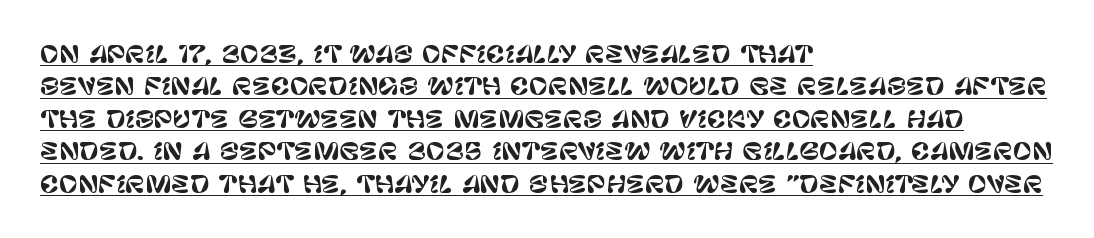
{"underline": "yes", "align": "left", "line_spacing": "normal", "line_spacing_ratio": 1.41, "letter_spacing": "normal", "letter_spacing_em": 0.0, "glyph_px": 23}
